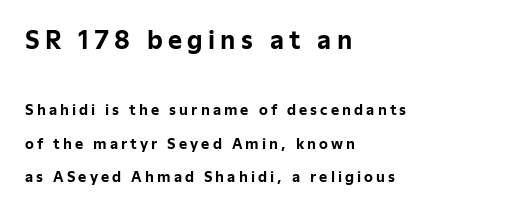
Q: Is the text bold? A: Yes.
Q: Is the text italic (slanted)? A: No, it is upright.
Q: Is the text underlined? A: No.
Q: How is the paragraph aligned? A: Left-aligned.
Q: Is the spacing between letters normal or unusually wide? A: Unusually wide.
Q: Is the spacing between lines tight, normal or loose? A: Loose.
Q: Which block of text is set in a larger size, the first (top) or the second (bottom)? A: The first (top) one.
